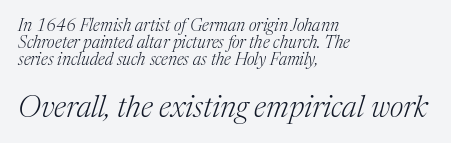
Q: Is the text bold? A: No.
Q: Is the text italic (slanted)? A: Yes, it leans right by about 17 degrees.
Q: Is the typeface a serif or a sans-serif typeface? A: Serif.
Q: Is the text underlined? A: No.
Q: How is the paragraph aligned? A: Left-aligned.
Q: Is the spacing between letters normal or unusually wide? A: Normal.
Q: Is the spacing between lines tight, normal or loose? A: Tight.
Q: Which block of text is set in a larger size, the first (top) or the second (bottom)? A: The second (bottom) one.
Q: Width (condensed, normal, or wide)? A: Normal.
Q: Stroke contrast? A: Medium.
Q: x-height? A: Medium.
Q: Monospaced? A: No.
